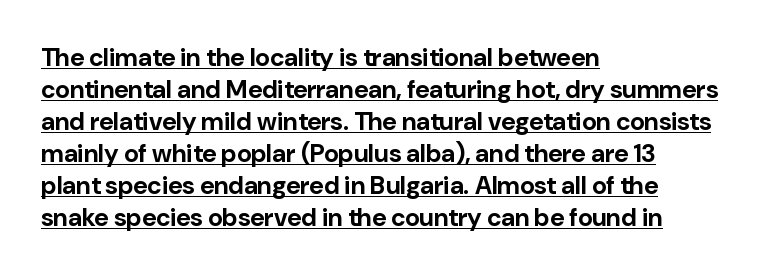
In CSS terms this would be text-align: left. Whoever set this chose a conventional vertical rhythm. The letters stand upright; this is a roman face. The tracking reads as untouched default to a designer's eye. The lettering is marked with a stroke running underneath it. The typesetting leans heavy: a genuine bold.
